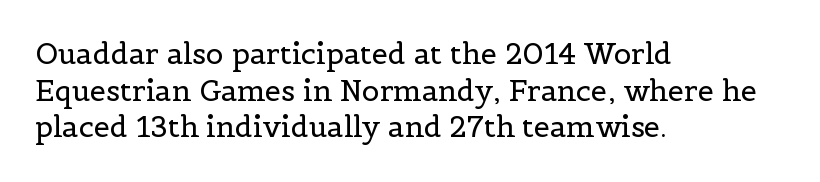
{"serif": "yes", "italic": "no", "bold": "no", "weight": "regular", "width": "normal", "x_height": "medium", "monospaced": "no", "underline": "no", "align": "left", "line_spacing": "normal", "line_spacing_ratio": 1.26, "letter_spacing": "normal", "letter_spacing_em": 0.0, "glyph_px": 29}
